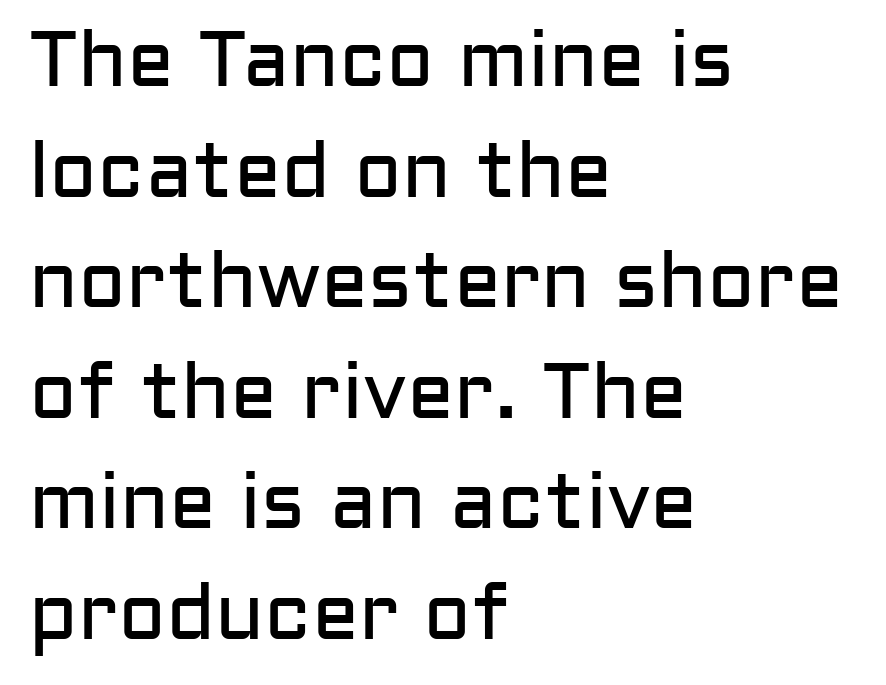
Here the designer chose a conventional face with non-uniform glyph widths. Glance below the letters and you will spot only blank space. When letters stand straight like this, we call the style roman or upright. Every row of glyphs begins at an identical x-position on the left.
